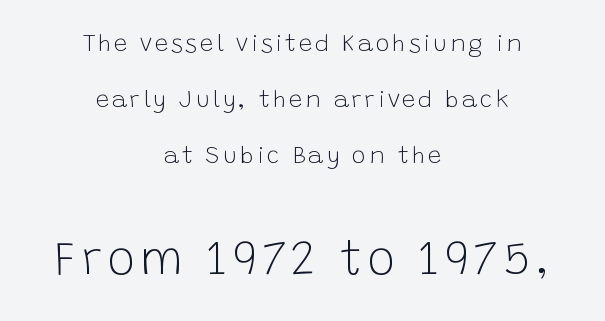
{"serif": "no", "italic": "no", "bold": "no", "weight": "light", "width": "normal", "stroke_contrast": "low", "x_height": "large", "monospaced": "no", "underline": "no", "align": "center", "line_spacing": "loose", "line_spacing_ratio": 2.34, "larger_block": "second", "size_ratio": 1.96, "glyph_px": 47}
